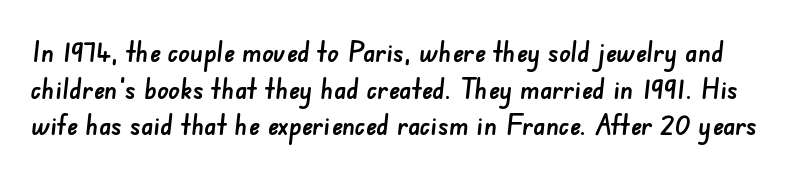
The image shows 29 px sans-serif type; set normal line spacing (1.26x), normal letter spacing, not underlined; low stroke contrast and a small x-height.
